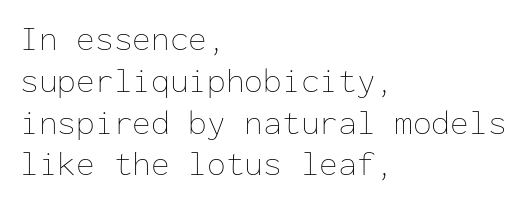
Q: Is the text bold? A: No.
Q: Is the text italic (slanted)? A: No, it is upright.
Q: Is the text underlined? A: No.
Q: How is the paragraph aligned? A: Left-aligned.
Q: Is the spacing between letters normal or unusually wide? A: Normal.
Q: Width (condensed, normal, or wide)? A: Normal.
Q: Stroke contrast? A: Low.
Q: x-height? A: Medium.
Q: Monospaced? A: Yes.
